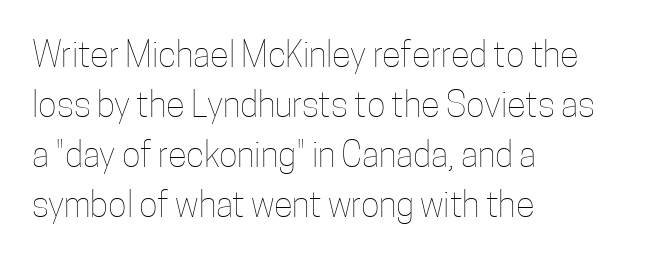
The image shows 35 px thin, condensed type, upright; set left-aligned, normal line spacing (1.43x), normal letter spacing, not underlined; low stroke contrast and a medium x-height.
